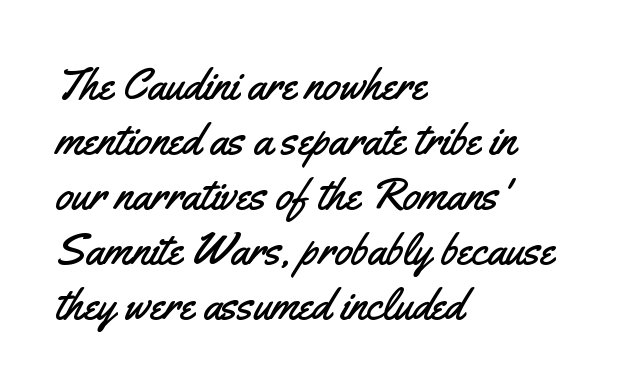
{"serif": "no", "width": "condensed", "stroke_contrast": "medium", "x_height": "small", "monospaced": "no", "underline": "no", "align": "left", "line_spacing_ratio": 1.22, "letter_spacing": "normal", "letter_spacing_em": 0.0, "glyph_px": 45}
